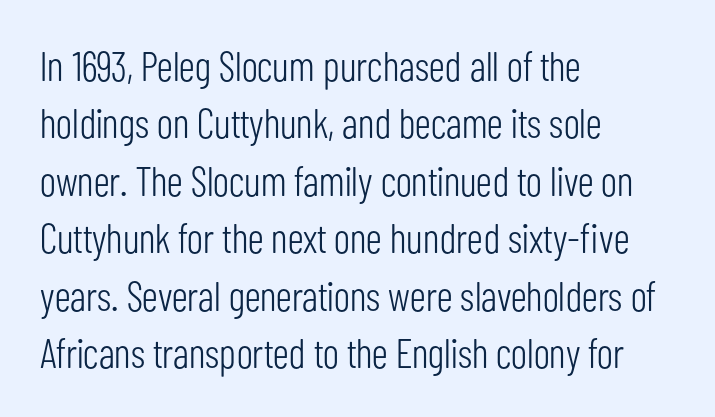
Q: Is the text bold? A: No.
Q: Is the text italic (slanted)? A: No, it is upright.
Q: Is the typeface a serif or a sans-serif typeface? A: Sans-serif.
Q: Is the text underlined? A: No.
Q: How is the paragraph aligned? A: Left-aligned.
Q: Is the spacing between letters normal or unusually wide? A: Normal.
Q: Is the spacing between lines tight, normal or loose? A: Normal.
Q: Width (condensed, normal, or wide)? A: Condensed.
Q: Stroke contrast? A: Low.
Q: x-height? A: Medium.
Q: Monospaced? A: No.
